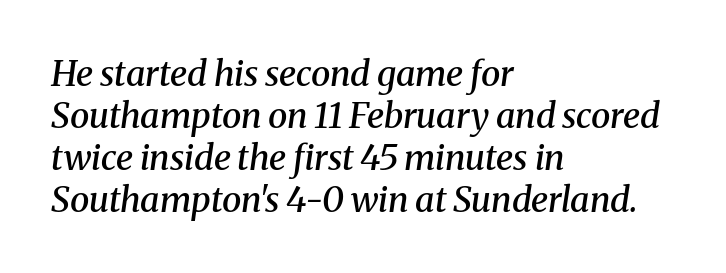
{"serif": "yes", "italic": "yes", "lean": "right", "slant_degrees": 8, "bold": "semi", "weight": "semibold", "width": "normal", "stroke_contrast": "medium", "x_height": "medium", "monospaced": "no", "underline": "no", "align": "left", "line_spacing_ratio": 1.2, "letter_spacing": "normal", "letter_spacing_em": 0.0, "glyph_px": 35}
